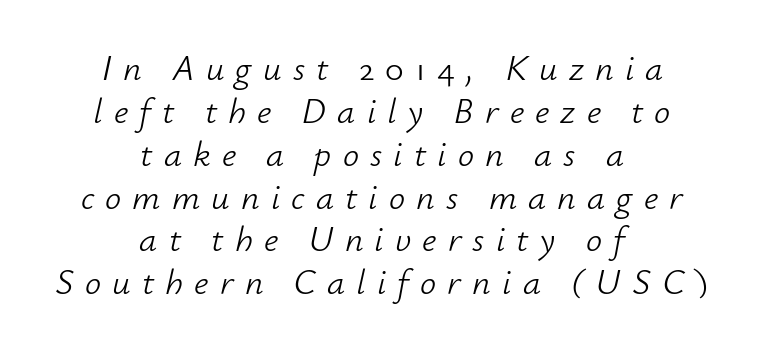
{"italic": "yes", "lean": "right", "slant_degrees": 12, "bold": "no", "weight": "light", "width": "normal", "stroke_contrast": "low", "x_height": "small", "monospaced": "no", "underline": "no", "align": "center", "line_spacing_ratio": 1.19, "letter_spacing": "wide", "letter_spacing_em": 0.31, "glyph_px": 36}
